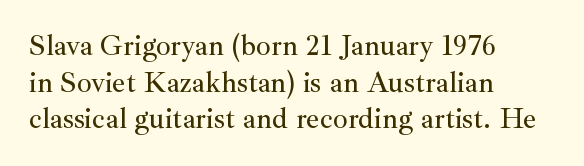
How would I describe the line gaps? Plain and ordinary. The lettering holds an erect, upright posture throughout. Left-aligned paragraph, ragged on the right. Nothing unusual about the tracking: characters are spaced as the font intends.
